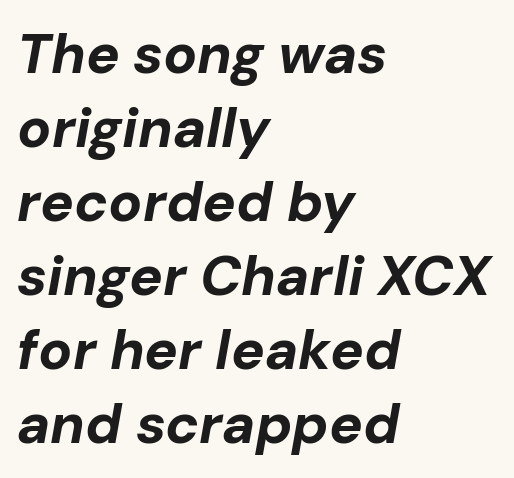
Looks like regular typesetting: each glyph gets only the width it needs. Does the lettering tilt? It does — this is italic. As a designer I'd log this as weight 700, bold. The face used here is rendered with its standard letterfit. Whoever set this chose a conventional vertical rhythm.
